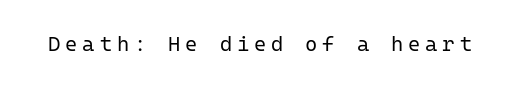
{"italic": "no", "bold": "no", "underline": "no", "letter_spacing": "wide", "letter_spacing_em": 0.23, "glyph_px": 21}
